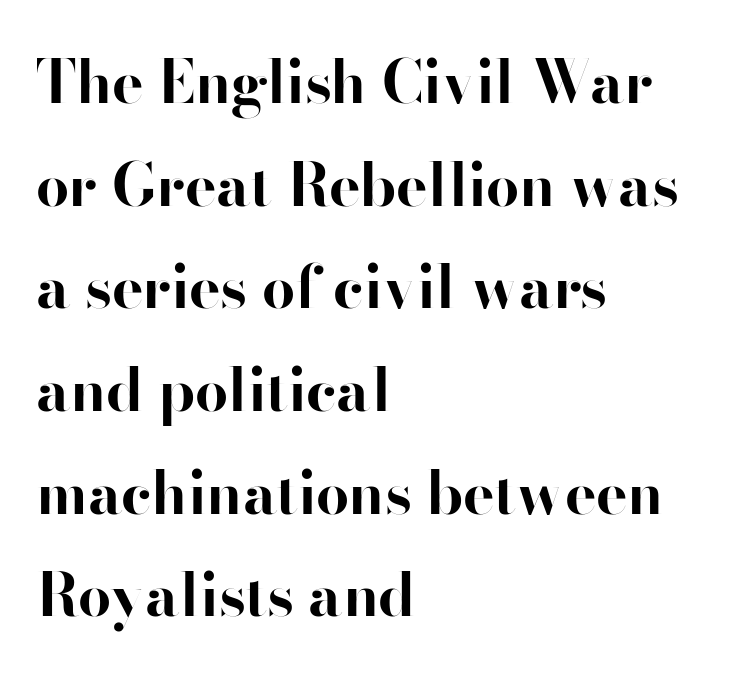
The image shows 59 px bold sans-serif type, upright; set left-aligned, line spacing 1.74x, normal letter spacing, not underlined; high stroke contrast and a small x-height.
